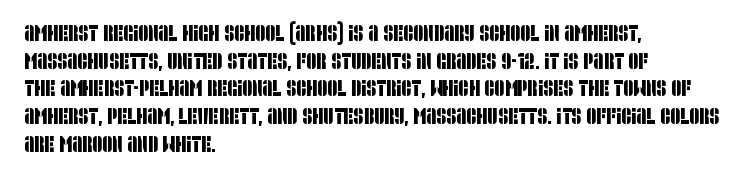
The baseline area is clear. This block has exactly the height ordinary leading produces. Letter spacing: default. The lines are quadded left.
